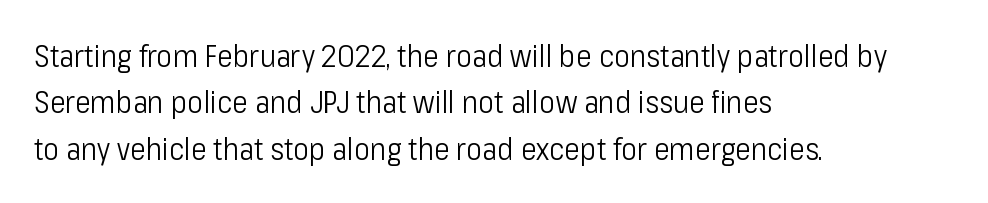
Q: Is the text bold? A: No.
Q: Is the text italic (slanted)? A: No, it is upright.
Q: Is the typeface a serif or a sans-serif typeface? A: Sans-serif.
Q: Is the text underlined? A: No.
Q: How is the paragraph aligned? A: Left-aligned.
Q: Is the spacing between letters normal or unusually wide? A: Normal.
Q: Is the spacing between lines tight, normal or loose? A: Normal.
Q: Width (condensed, normal, or wide)? A: Condensed.
Q: Stroke contrast? A: Low.
Q: x-height? A: Medium.
Q: Monospaced? A: No.
